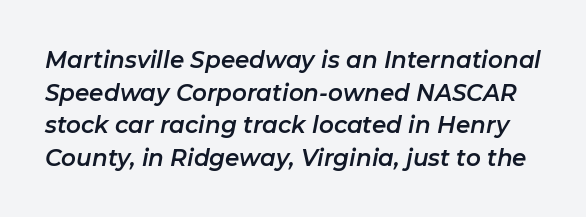
Q: Is the text italic (slanted)? A: Yes, it leans right by about 11 degrees.
Q: Is the text underlined? A: No.
Q: Is the spacing between letters normal or unusually wide? A: Normal.
Q: Is the spacing between lines tight, normal or loose? A: Normal.
